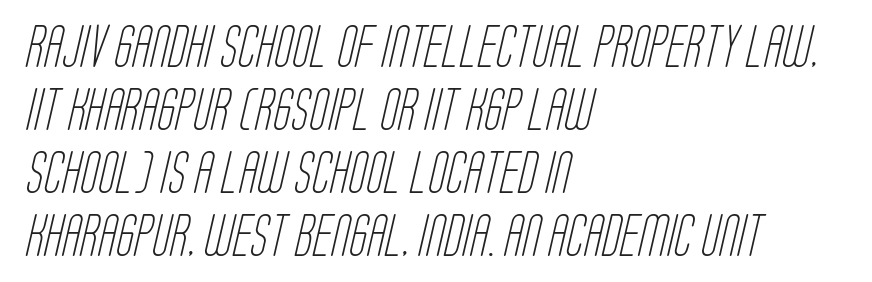
Q: Is the text bold? A: No.
Q: Is the typeface a serif or a sans-serif typeface? A: Sans-serif.
Q: Is the text underlined? A: No.
Q: How is the paragraph aligned? A: Left-aligned.
Q: Is the spacing between letters normal or unusually wide? A: Normal.
Q: Is the spacing between lines tight, normal or loose? A: Normal.
Q: Width (condensed, normal, or wide)? A: Condensed.
Q: Stroke contrast? A: Low.
Q: x-height? A: Large.
Q: Monospaced? A: No.
